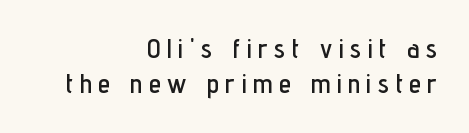
This sample is right-justified, so line beginnings fall wherever the words allow. Reading down the column, the eye jumps a familiar distance to each next line. Words appear elongated and porous because spacing is wide. Ascenders rise straight up at ninety degrees. Check under the words: just untouched page.
